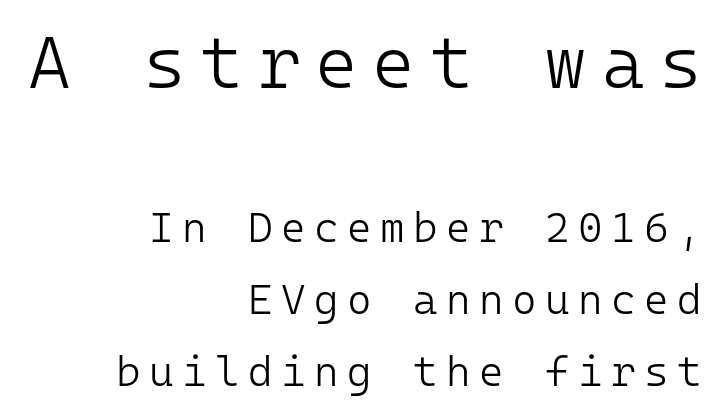
The image shows 73 px light sans-serif type, upright, monospaced; set right-aligned, line spacing 1.71x, unusually wide letter spacing (+0.2 em), not underlined; the first (top) block is 1.74x larger; low stroke contrast and a medium x-height.
